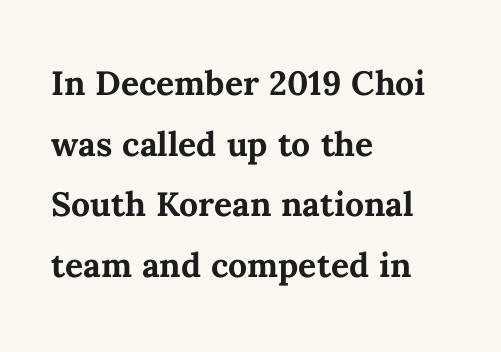
Is there much room between lines? A standard amount, neither cramped nor airy. The string is rendered with underlining switched off. Italic? Not at all — the glyphs are vertical. Left-aligned paragraph, ragged on the right.
